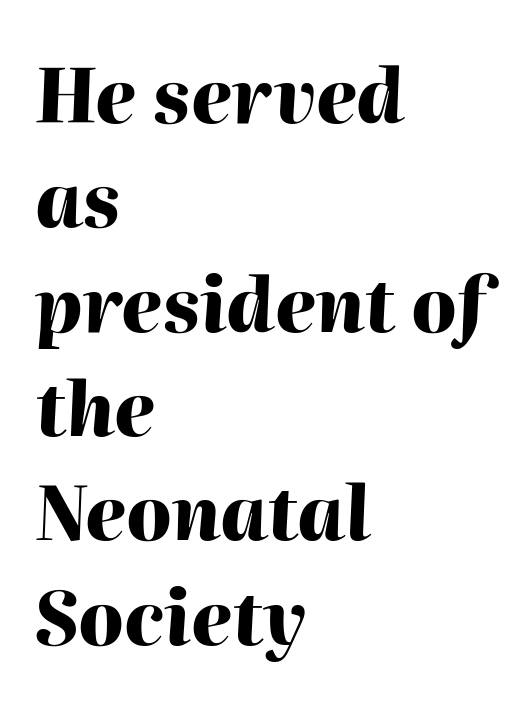
Each word holds together tightly as a unit, with standard inter-letter gaps. In terms of leading, this rendering sits right in the middle. Line beginnings align vertically; line endings do not. You could not count columns in this text — the font is proportionally spaced. A clean baseline with only descenders dipping below it. Characters are canted at an angle relative to the baseline's perpendicular.
